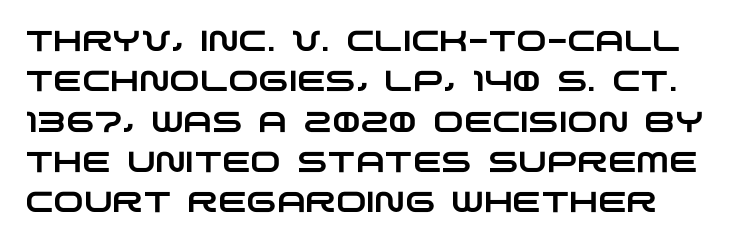
Q: Is the typeface a serif or a sans-serif typeface? A: Sans-serif.
Q: Is the text underlined? A: No.
Q: Is the spacing between letters normal or unusually wide? A: Normal.
Q: Is the spacing between lines tight, normal or loose? A: Normal.
Q: Width (condensed, normal, or wide)? A: Wide.
Q: Stroke contrast? A: Low.
Q: x-height? A: Large.
Q: Monospaced? A: No.
